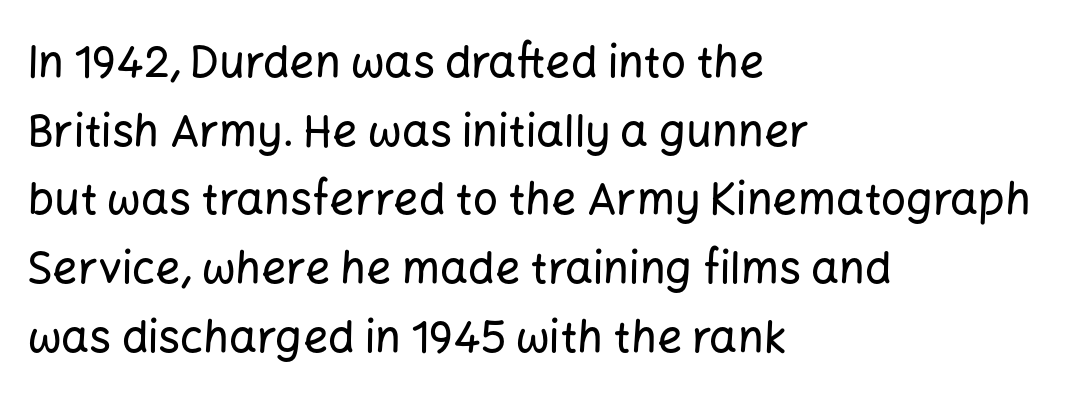
Nope, no serifs anywhere on these letters. The letters sit at their default tracking, neither squeezed nor spread. Rendered with straight, roman letterforms. The foot of each line stays bare and open.
